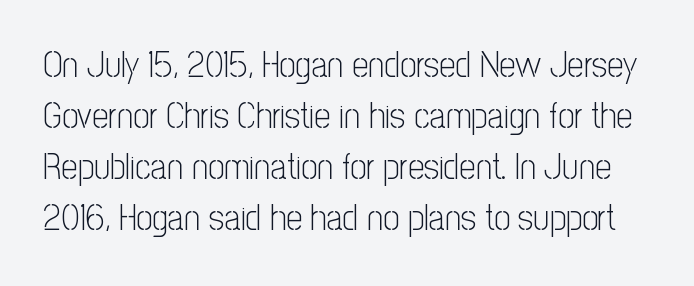
The image shows 36 px light, condensed sans-serif type, upright; set normal line spacing (1.42x), normal letter spacing, not underlined; low stroke contrast and a medium x-height.
